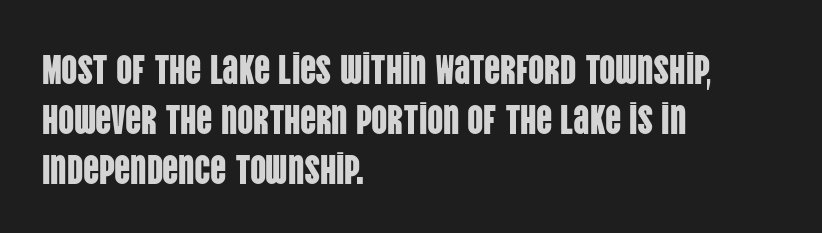
Each letter keeps its own natural width here, so spacing adapts to shape. The tracking reads as untouched default to a designer's eye. This rendering uses left alignment, leaving the right contour irregular. Type without underlining. Leading matches the norm, producing a regular column. I'd call this a sans setting — the letters go barefoot.
